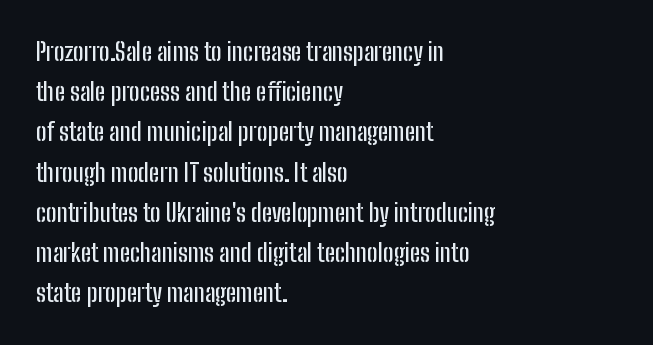
{"italic": "no", "underline": "no", "align": "left", "line_spacing": "normal", "line_spacing_ratio": 1.61, "letter_spacing": "normal", "letter_spacing_em": 0.0, "glyph_px": 25}
